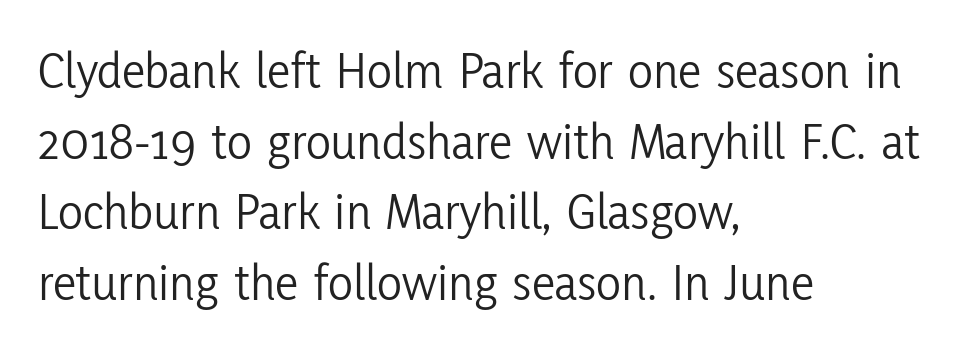
The rendering anchors every line to the left-hand side. The letters look calm and open, with moderate or lighter stems. The lines sit at an ordinary, default distance from one another. The designer went with a sans here, leaving each stem footless. Posture: straight, roman, zero tilt. Here the glyphs are tracked normally, forming tight word shapes.
